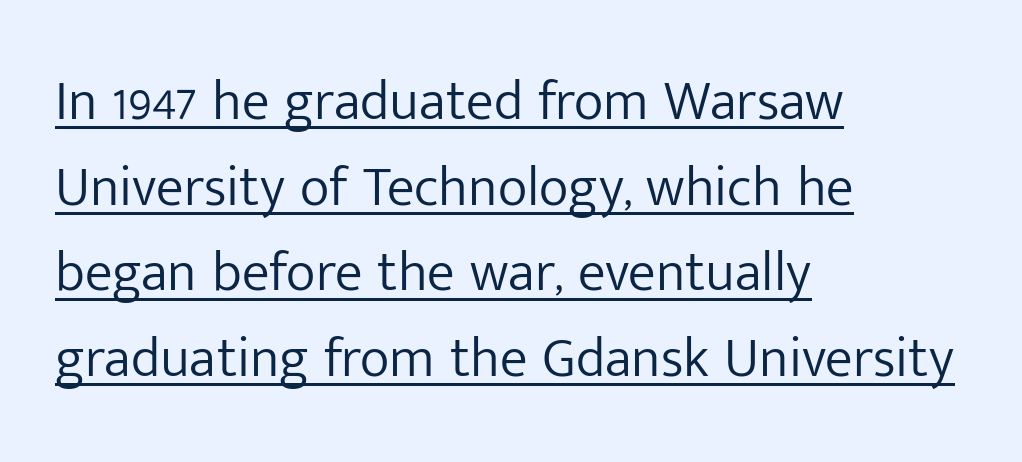
Q: Is the text bold? A: No.
Q: Is the text italic (slanted)? A: No, it is upright.
Q: Is the typeface a serif or a sans-serif typeface? A: Sans-serif.
Q: Is the text underlined? A: Yes.
Q: How is the paragraph aligned? A: Left-aligned.
Q: Is the spacing between letters normal or unusually wide? A: Normal.
Q: Is the spacing between lines tight, normal or loose? A: Normal.
Q: Width (condensed, normal, or wide)? A: Normal.
Q: Stroke contrast? A: Low.
Q: x-height? A: Medium.
Q: Monospaced? A: No.
